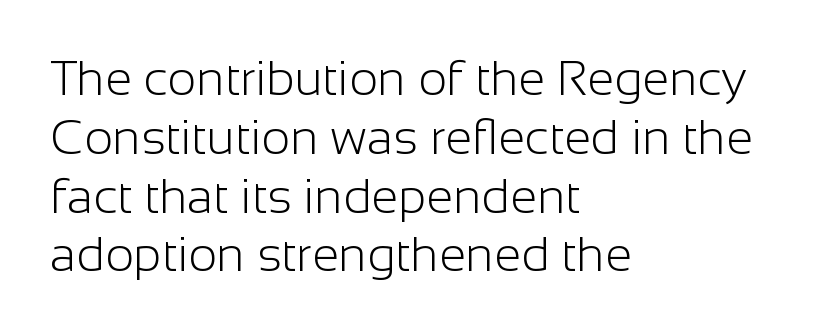
Q: Is the text bold? A: No.
Q: Is the text italic (slanted)? A: No, it is upright.
Q: Is the typeface a serif or a sans-serif typeface? A: Sans-serif.
Q: Is the text underlined? A: No.
Q: How is the paragraph aligned? A: Left-aligned.
Q: Is the spacing between letters normal or unusually wide? A: Normal.
Q: Width (condensed, normal, or wide)? A: Normal.
Q: Stroke contrast? A: Low.
Q: x-height? A: Medium.
Q: Monospaced? A: No.
